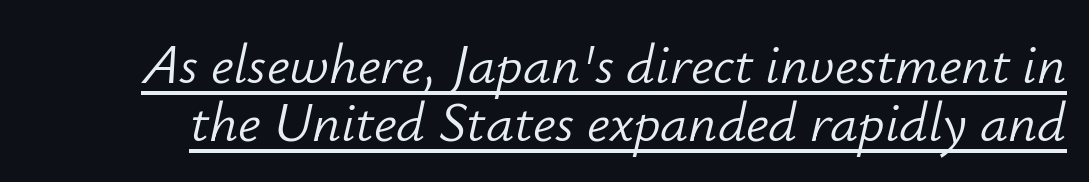
Q: Is the text bold? A: No.
Q: Is the text italic (slanted)? A: Yes, it leans right by about 12 degrees.
Q: Is the text underlined? A: Yes.
Q: Is the spacing between letters normal or unusually wide? A: Normal.
Q: Is the spacing between lines tight, normal or loose? A: Tight.
Q: Width (condensed, normal, or wide)? A: Normal.
Q: Stroke contrast? A: Low.
Q: x-height? A: Small.
Q: Monospaced? A: No.
